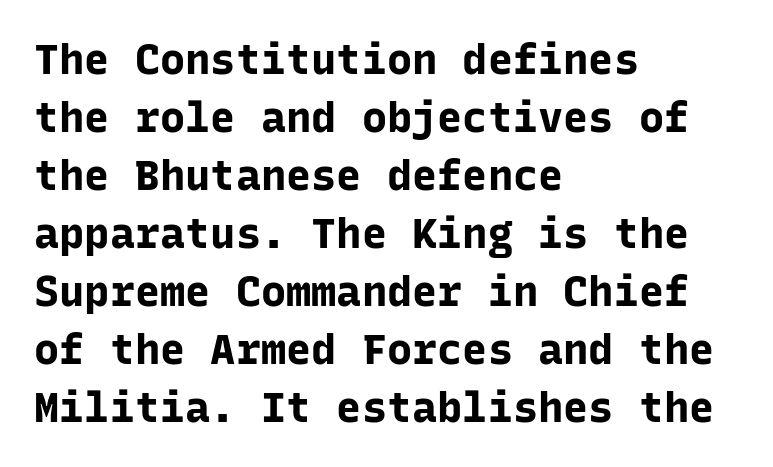
Q: Is the text bold? A: Yes.
Q: Is the text italic (slanted)? A: No, it is upright.
Q: Is the typeface a serif or a sans-serif typeface? A: Sans-serif.
Q: Is the text underlined? A: No.
Q: How is the paragraph aligned? A: Left-aligned.
Q: Is the spacing between letters normal or unusually wide? A: Normal.
Q: Is the spacing between lines tight, normal or loose? A: Normal.
Q: Width (condensed, normal, or wide)? A: Normal.
Q: Stroke contrast? A: Low.
Q: x-height? A: Medium.
Q: Monospaced? A: Yes.
